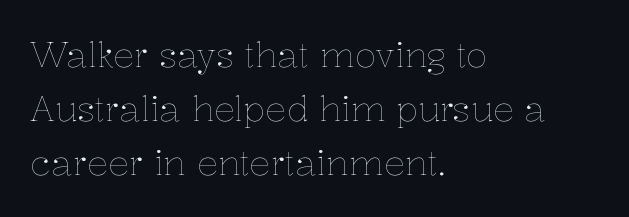
Q: Is the text bold? A: No.
Q: Is the text italic (slanted)? A: No, it is upright.
Q: Is the text underlined? A: No.
Q: How is the paragraph aligned? A: Left-aligned.
Q: Is the spacing between letters normal or unusually wide? A: Normal.
Q: Is the spacing between lines tight, normal or loose? A: Normal.
Q: Width (condensed, normal, or wide)? A: Normal.
Q: Stroke contrast? A: Low.
Q: x-height? A: Medium.
Q: Monospaced? A: No.
